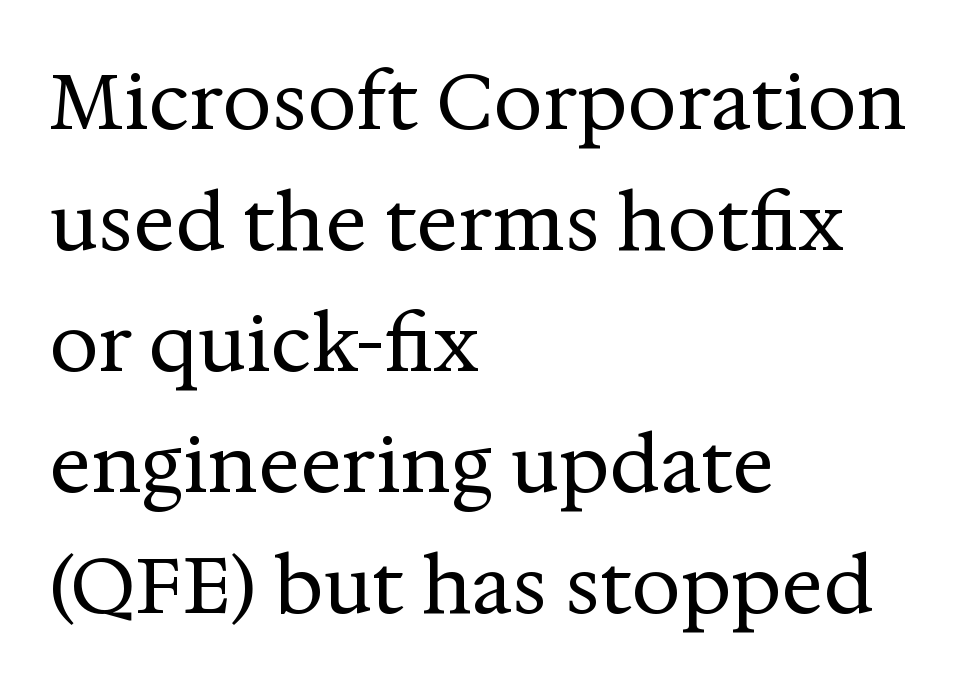
{"serif": "yes", "italic": "no", "bold": "no", "weight": "regular", "width": "normal", "stroke_contrast": "medium", "x_height": "medium", "monospaced": "no", "underline": "no", "align": "left", "line_spacing": "normal", "line_spacing_ratio": 1.55, "letter_spacing": "normal", "letter_spacing_em": 0.0, "glyph_px": 78}
